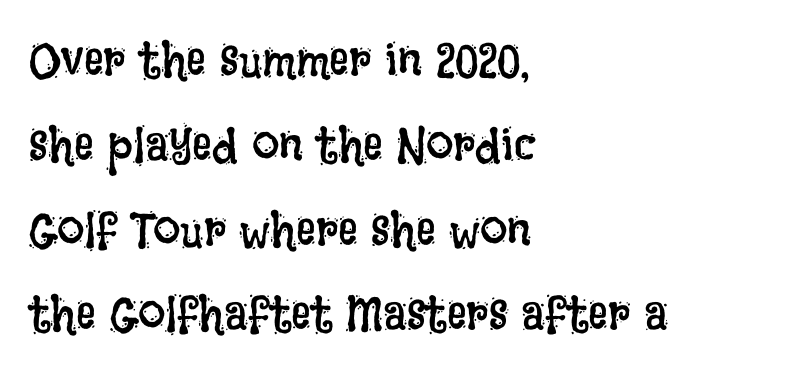
The image shows 49 px regular-weight, condensed type, upright; set left-aligned, line spacing 1.73x, normal letter spacing, not underlined; low stroke contrast and a large x-height.
